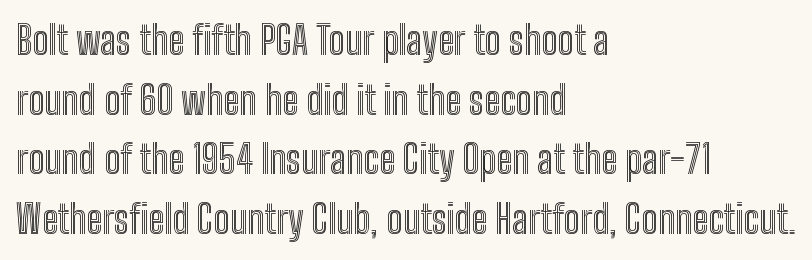
The tracking reads as untouched default to a designer's eye. Nope, not italic — everything's standing straight. In CSS terms this would be text-align: left. Leading matches the norm, producing a regular column. The zone under the glyphs is completely vacant.
